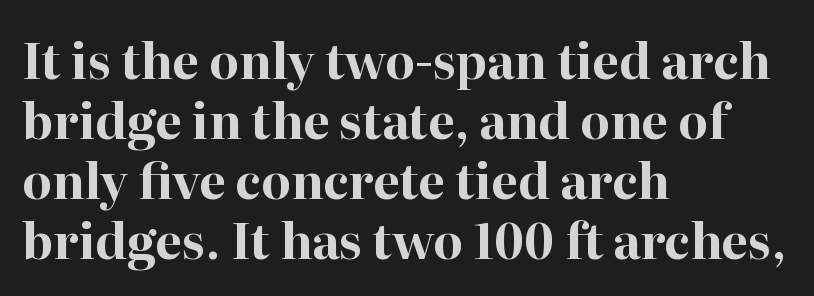
{"serif": "yes", "italic": "no", "bold": "yes", "weight": "bold", "width": "normal", "stroke_contrast": "high", "x_height": "medium", "monospaced": "no", "underline": "no", "align": "left", "line_spacing": "normal", "line_spacing_ratio": 1.25, "letter_spacing": "normal", "letter_spacing_em": 0.0, "glyph_px": 48}
